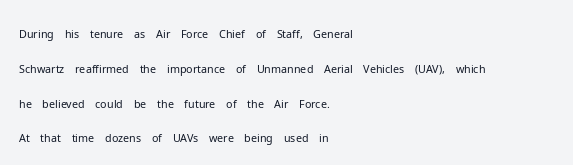
The image shows 22 px text type, upright; set left-aligned, normal line spacing (1.58x), normal letter spacing, not underlined.
